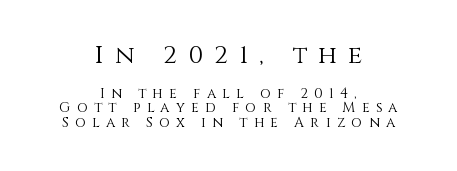
Q: Is the text bold? A: No.
Q: Is the text italic (slanted)? A: No, it is upright.
Q: Is the text underlined? A: No.
Q: How is the paragraph aligned? A: Centered.
Q: Is the spacing between letters normal or unusually wide? A: Unusually wide.
Q: Is the spacing between lines tight, normal or loose? A: Tight.
Q: Which block of text is set in a larger size, the first (top) or the second (bottom)? A: The first (top) one.
